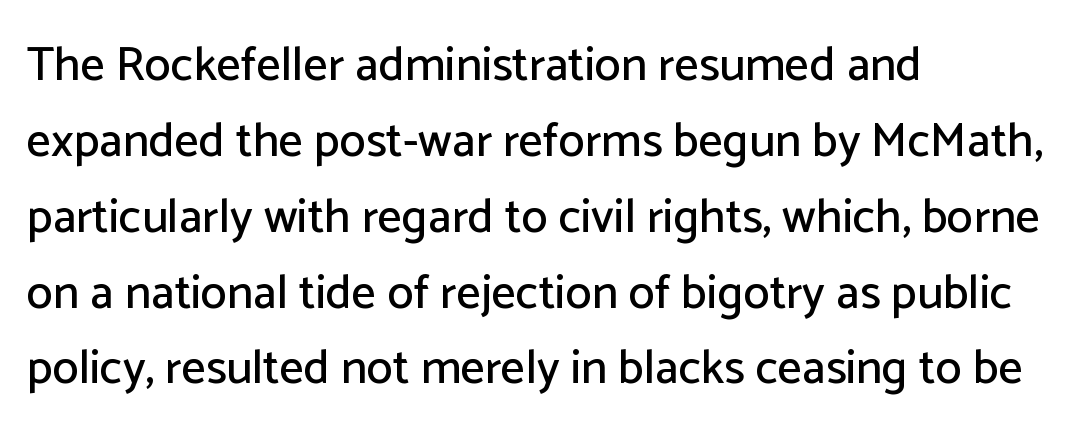
Q: Is the text italic (slanted)? A: No, it is upright.
Q: Is the typeface a serif or a sans-serif typeface? A: Sans-serif.
Q: Is the text underlined? A: No.
Q: How is the paragraph aligned? A: Left-aligned.
Q: Is the spacing between letters normal or unusually wide? A: Normal.
Q: Is the spacing between lines tight, normal or loose? A: Normal.
Q: Width (condensed, normal, or wide)? A: Normal.
Q: Stroke contrast? A: Low.
Q: x-height? A: Medium.
Q: Monospaced? A: No.
